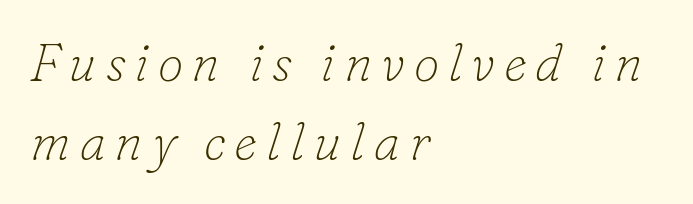
{"serif": "yes", "italic": "yes", "lean": "right", "slant_degrees": 16, "bold": "no", "weight": "thin", "width": "normal", "stroke_contrast": "low", "x_height": "small", "monospaced": "no", "underline": "no", "align": "left", "line_spacing": "normal", "line_spacing_ratio": 1.51, "glyph_px": 52}
